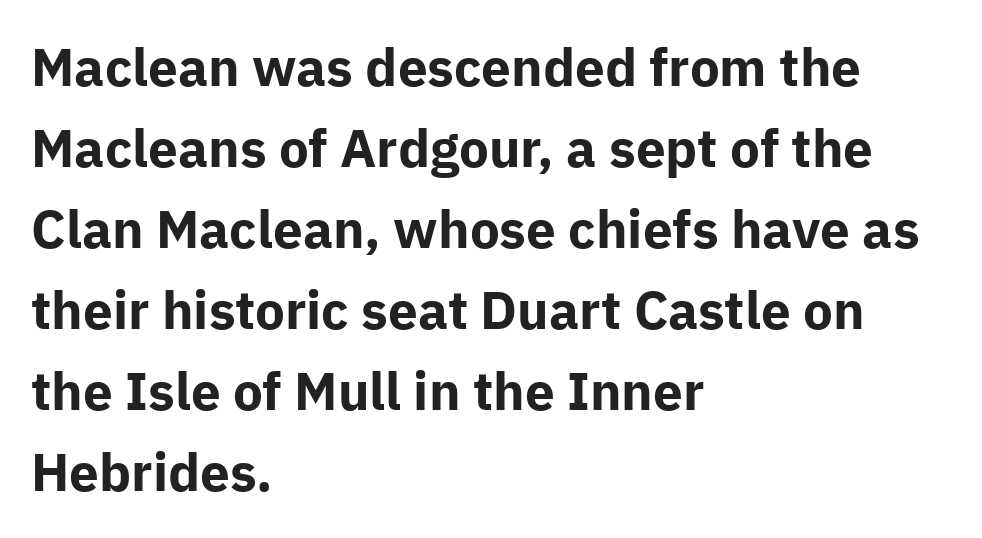
The typography opts for an upright posture over an oblique one. Compared with an ordinary text face, these strokes are far heavier — a full bold. You could not count columns in this text — the font is proportionally spaced. The text was rendered using a sans face with plain stroke endings. The face used here is rendered with its standard letterfit.
